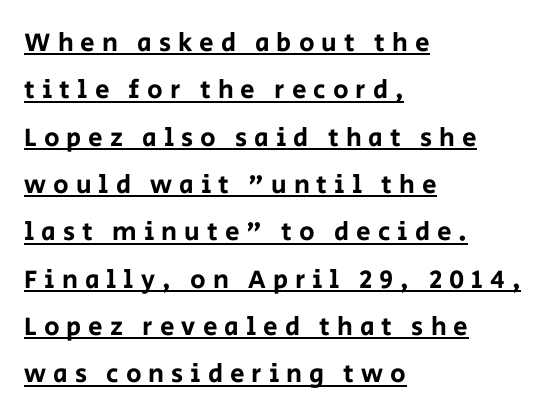
The image shows 26 px text type, upright; set left-aligned, line spacing 1.82x, unusually wide letter spacing (+0.27 em), underlined.
